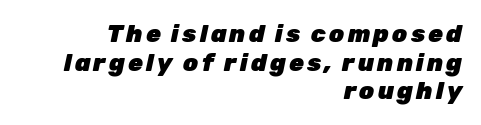
Q: Is the text bold? A: Yes.
Q: Is the text italic (slanted)? A: Yes, it leans right by about 12 degrees.
Q: Is the text underlined? A: No.
Q: How is the paragraph aligned? A: Right-aligned.
